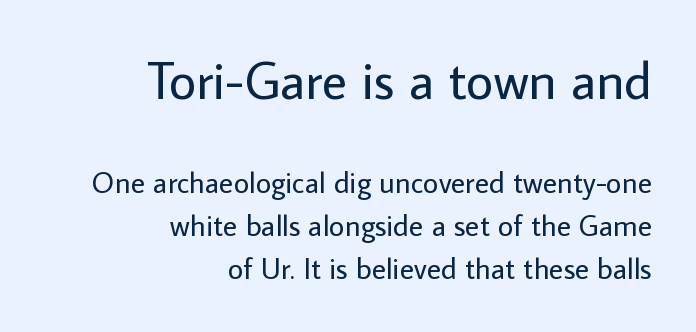
Normally led — the rows are evenly, conventionally spaced. The initial chunk of copy outweighs the following chunk in type size. Characters remain perfectly vertical along every line. Letters rest on an invisible, unmarked baseline.
